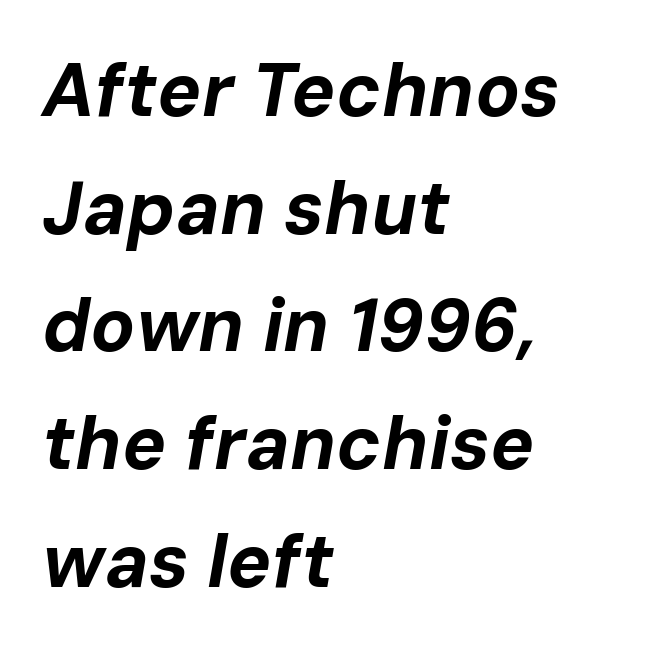
A typesetter would mark this as italic. Is the letter spacing exaggerated? No — it looks like the ordinary default. How heavy is the stroke? Heavy — this is a bold. Letters rest on an invisible, unmarked baseline.
